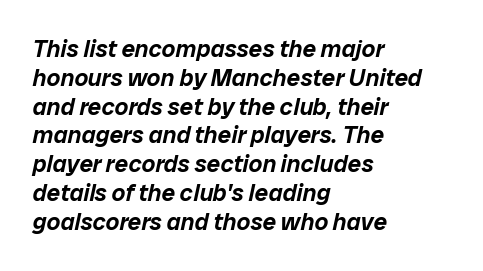
The image shows 24 px text type, italic (leaning right); set left-aligned, line spacing 1.2x, normal letter spacing, not underlined.
